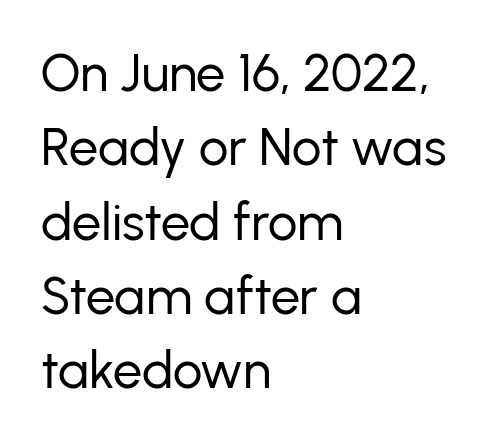
Q: Is the text bold? A: No.
Q: Is the text italic (slanted)? A: No, it is upright.
Q: Is the typeface a serif or a sans-serif typeface? A: Sans-serif.
Q: Is the text underlined? A: No.
Q: How is the paragraph aligned? A: Left-aligned.
Q: Is the spacing between letters normal or unusually wide? A: Normal.
Q: Is the spacing between lines tight, normal or loose? A: Normal.
Q: Width (condensed, normal, or wide)? A: Normal.
Q: Stroke contrast? A: Low.
Q: x-height? A: Medium.
Q: Monospaced? A: No.
